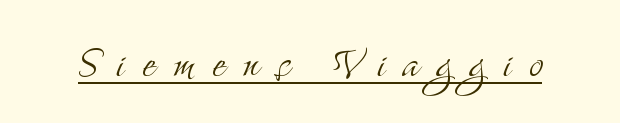
Caption: lettering with a line underneath. Inter-character spacing is expanded well beyond the font's built-in metrics. You can tell from the footed stems that serif type was used.
